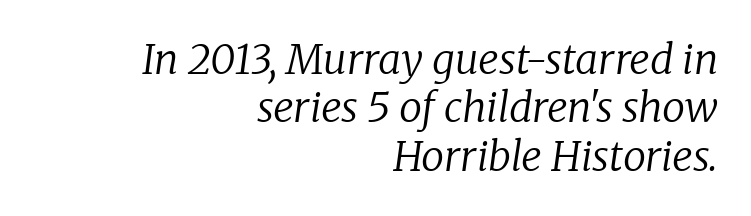
{"serif": "yes", "italic": "yes", "lean": "right", "slant_degrees": 8, "bold": "no", "weight": "regular", "width": "normal", "stroke_contrast": "low", "x_height": "medium", "monospaced": "no", "underline": "no", "align": "right", "line_spacing_ratio": 1.18, "letter_spacing": "normal", "letter_spacing_em": 0.0, "glyph_px": 41}
